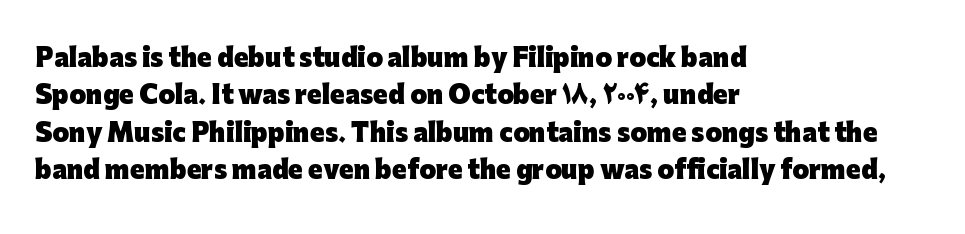
The image shows 24 px bold type, upright; set left-aligned, normal line spacing (1.56x), normal letter spacing, not underlined.
